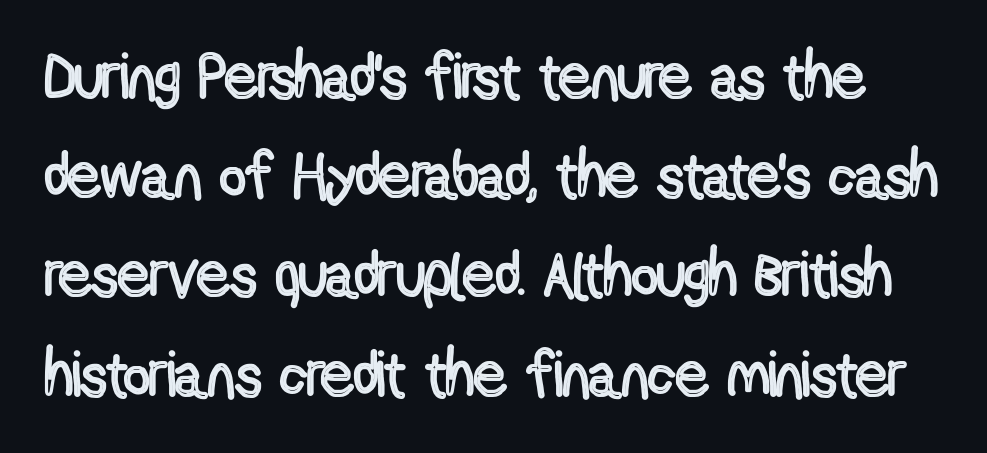
You could not count columns in this text — the font is proportionally spaced. Posture: vertical. Normally led — the rows are evenly, conventionally spaced. The specimen omits any rule beneath the text block's lines.
